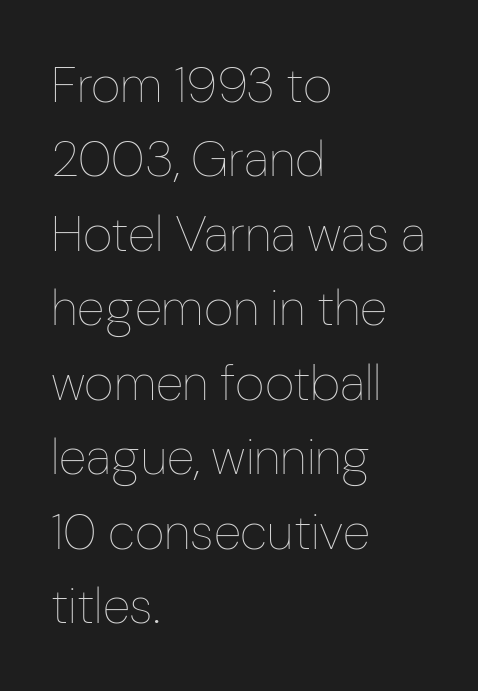
Q: Is the text bold? A: No.
Q: Is the text italic (slanted)? A: No, it is upright.
Q: Is the text underlined? A: No.
Q: How is the paragraph aligned? A: Left-aligned.
Q: Is the spacing between letters normal or unusually wide? A: Normal.
Q: Is the spacing between lines tight, normal or loose? A: Normal.
Q: Width (condensed, normal, or wide)? A: Condensed.
Q: Stroke contrast? A: Low.
Q: x-height? A: Medium.
Q: Monospaced? A: No.
